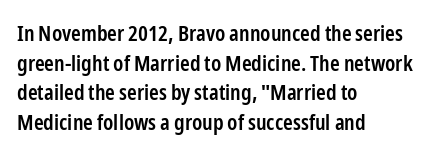
The image shows 22 px text type, upright; set left-aligned, normal line spacing (1.35x), normal letter spacing, not underlined.
